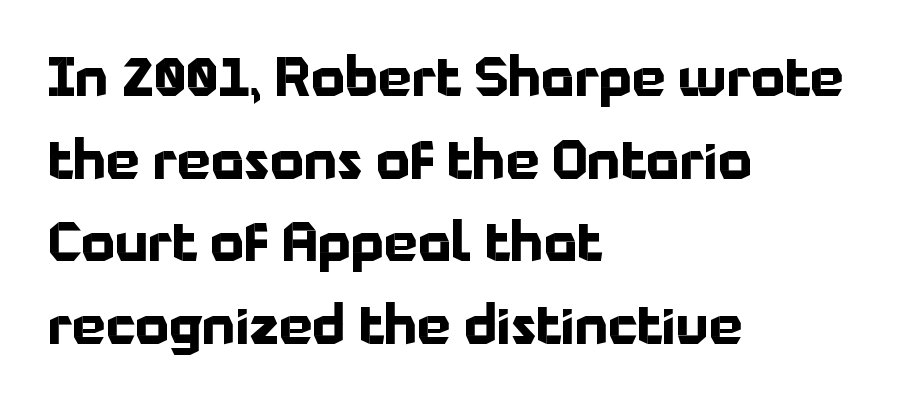
The image shows 53 px bold sans-serif type, upright; set left-aligned, normal line spacing (1.56x), normal letter spacing, not underlined; low stroke contrast and a medium x-height.
